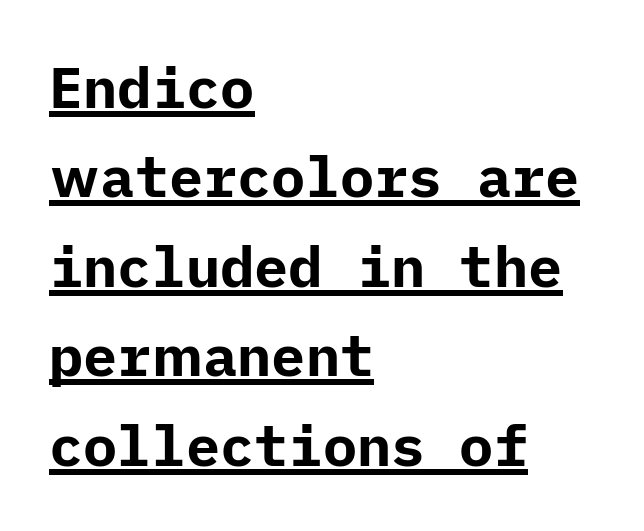
{"serif": "no", "italic": "no", "bold": "yes", "weight": "bold", "width": "normal", "stroke_contrast": "low", "x_height": "medium", "underline": "yes", "align": "left", "line_spacing": "normal", "line_spacing_ratio": 1.57, "letter_spacing": "normal", "letter_spacing_em": 0.0, "glyph_px": 57}
